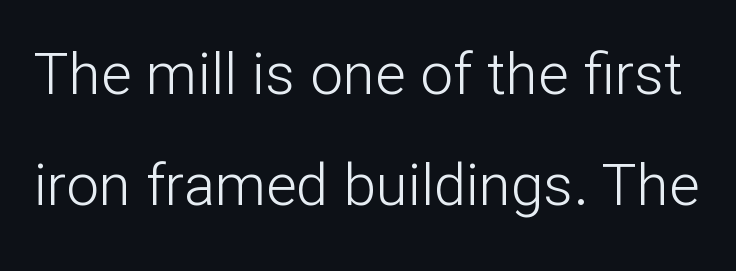
The image shows 58 px light sans-serif type, upright; set loose line spacing (1.91x), normal letter spacing, not underlined; low stroke contrast and a medium x-height.
